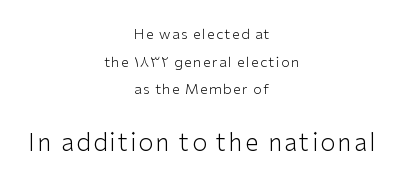
The image shows 24 px text type, upright; set centered, loose line spacing (1.98x), not underlined; the second (bottom) block is 1.71x larger.
